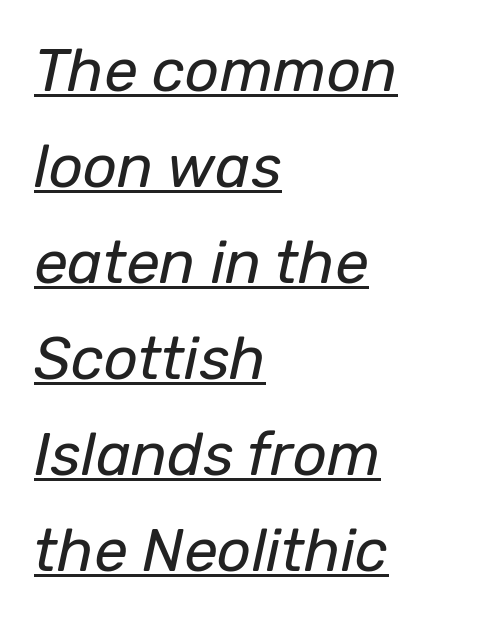
Q: Is the text bold? A: No.
Q: Is the text italic (slanted)? A: Yes, it leans right by about 12 degrees.
Q: Is the text underlined? A: Yes.
Q: How is the paragraph aligned? A: Left-aligned.
Q: Is the spacing between letters normal or unusually wide? A: Normal.
Q: Is the spacing between lines tight, normal or loose? A: Normal.
Q: Width (condensed, normal, or wide)? A: Normal.
Q: Stroke contrast? A: Low.
Q: x-height? A: Medium.
Q: Monospaced? A: No.
